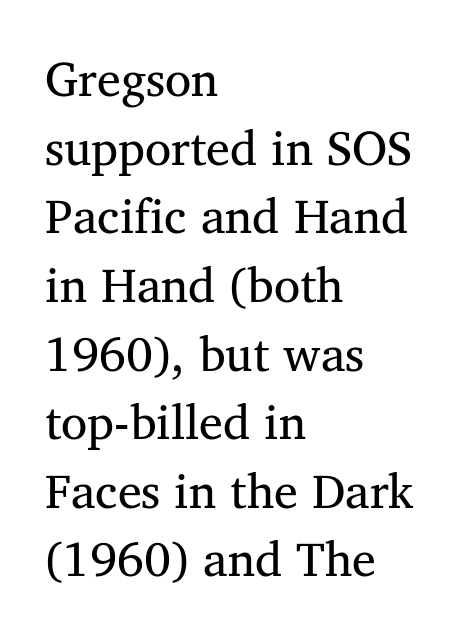
The image shows 48 px serif type, upright; set left-aligned, normal line spacing (1.43x), normal letter spacing, not underlined; medium stroke contrast and a medium x-height.
